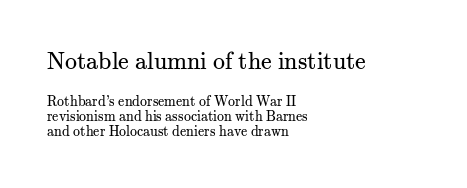
The image shows 24 px text type, upright; set left-aligned, tight line spacing (1.1x), normal letter spacing, not underlined; the first (top) block is 1.71x larger.
